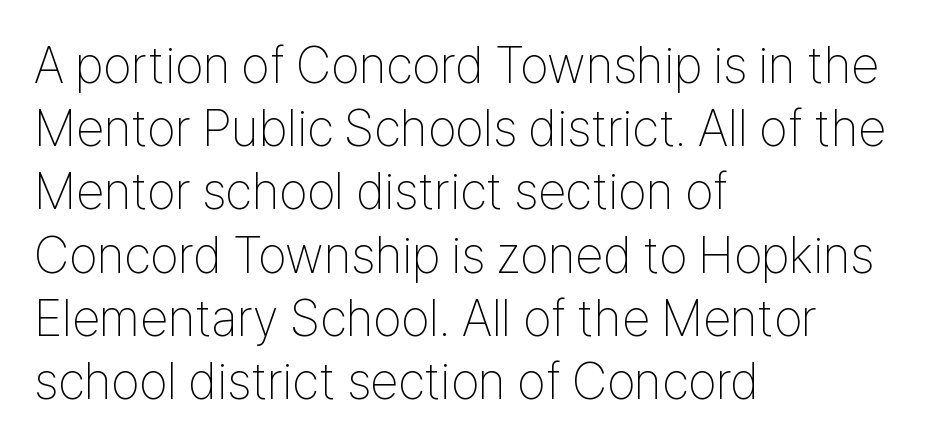
The image shows 51 px thin, condensed sans-serif type, upright; set left-aligned, line spacing 1.24x, normal letter spacing, not underlined; low stroke contrast and a medium x-height.
